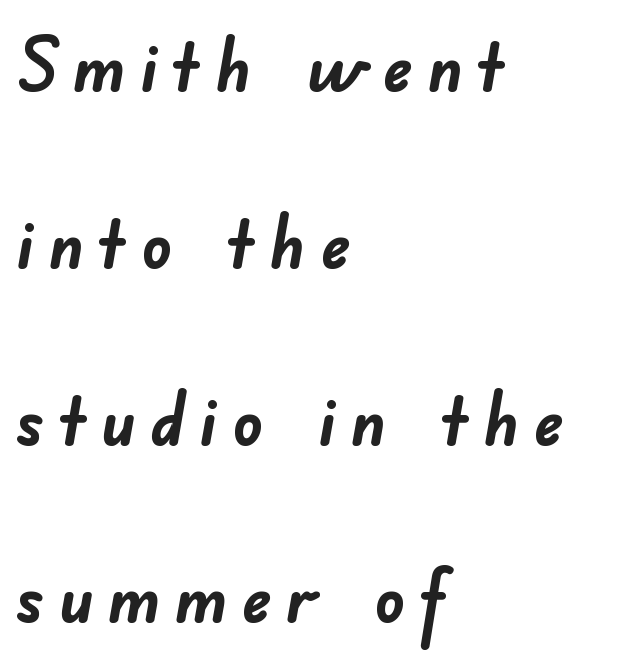
{"serif": "no", "bold": "yes", "weight": "semibold", "width": "normal", "stroke_contrast": "low", "x_height": "small", "monospaced": "no", "underline": "no", "align": "left", "line_spacing": "loose", "line_spacing_ratio": 2.39, "glyph_px": 74}
